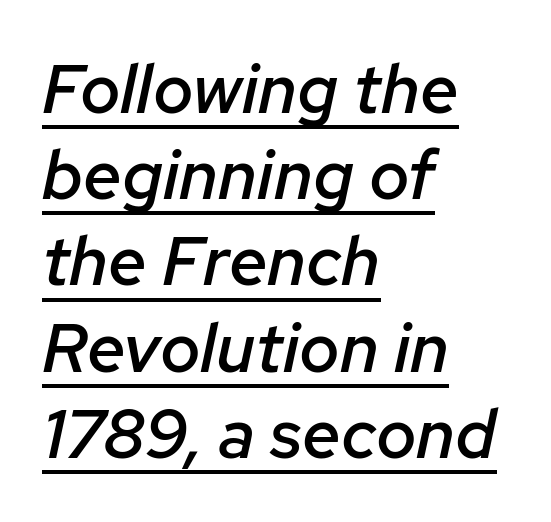
The image shows 69 px semibold type, italic (leaning right); set left-aligned, normal line spacing (1.25x), normal letter spacing, underlined; low stroke contrast and a medium x-height.
